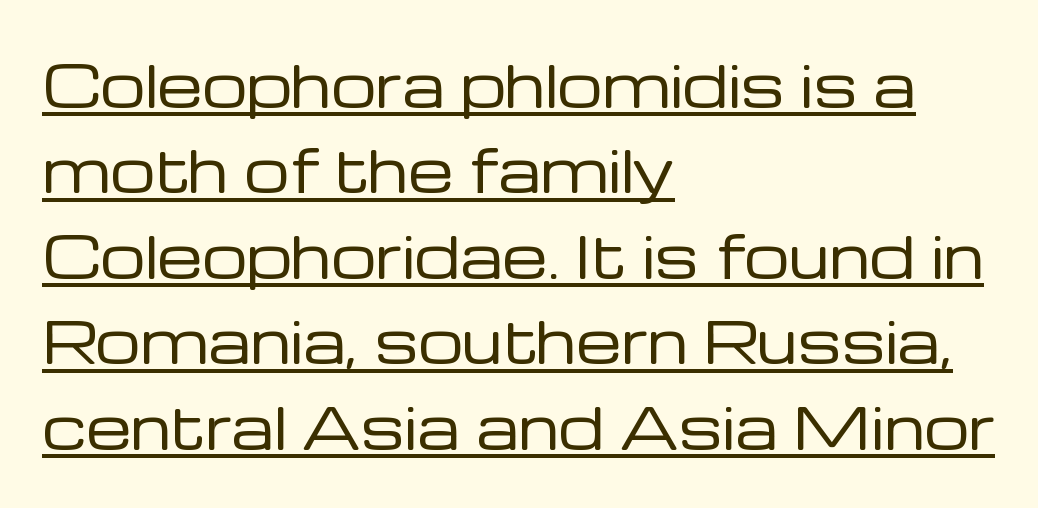
Q: Is the text bold? A: No.
Q: Is the text italic (slanted)? A: No, it is upright.
Q: Is the typeface a serif or a sans-serif typeface? A: Sans-serif.
Q: Is the text underlined? A: Yes.
Q: How is the paragraph aligned? A: Left-aligned.
Q: Is the spacing between letters normal or unusually wide? A: Normal.
Q: Is the spacing between lines tight, normal or loose? A: Normal.
Q: Width (condensed, normal, or wide)? A: Normal.
Q: Stroke contrast? A: Low.
Q: x-height? A: Medium.
Q: Monospaced? A: No.
